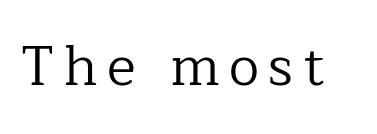
{"serif": "yes", "italic": "no", "bold": "no", "weight": "regular", "width": "normal", "stroke_contrast": "low", "x_height": "medium", "monospaced": "no", "underline": "no", "glyph_px": 55}
